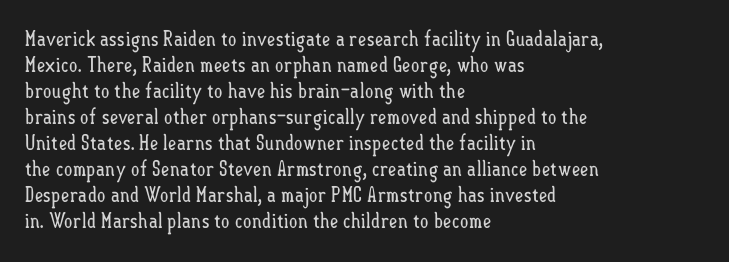
Q: Is the text bold? A: No.
Q: Is the text italic (slanted)? A: No, it is upright.
Q: Is the text underlined? A: No.
Q: How is the paragraph aligned? A: Left-aligned.
Q: Is the spacing between letters normal or unusually wide? A: Normal.
